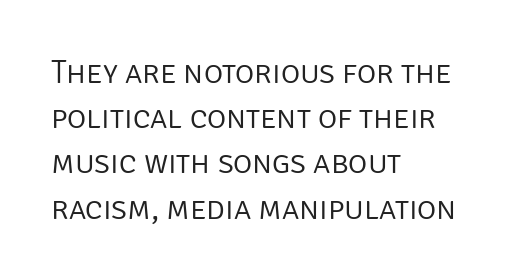
Characters remain perfectly vertical along every line. This rendering uses left alignment, leaving the right contour irregular. How would I describe the line gaps? Plain and ordinary. The face used here is proportionally spaced, like ordinary book or web type. The characters are drawn with everyday or finer stroke widths. The specimen omits any rule beneath the text block's lines.
